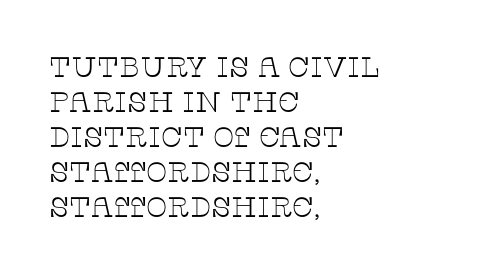
{"serif": "yes", "italic": "no", "bold": "no", "weight": "thin", "width": "wide", "stroke_contrast": "low", "x_height": "large", "monospaced": "no", "underline": "no", "align": "left", "line_spacing": "normal", "line_spacing_ratio": 1.25, "letter_spacing": "normal", "letter_spacing_em": 0.0, "glyph_px": 28}
